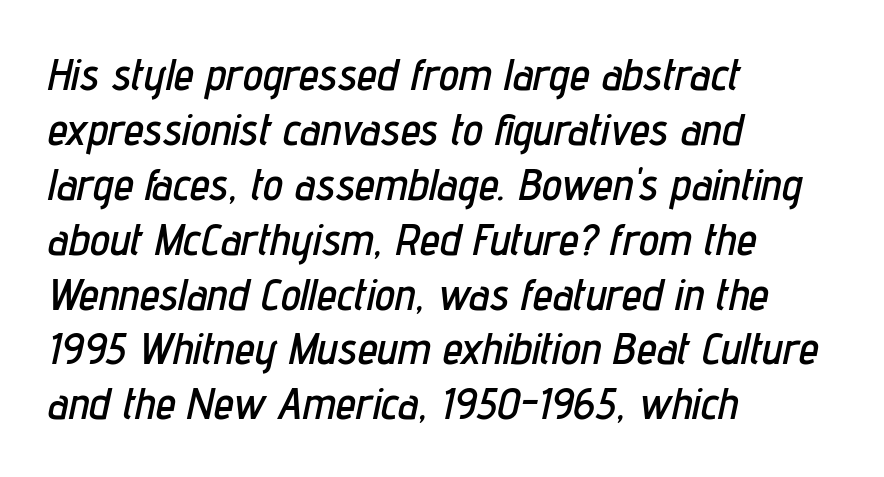
Q: Is the text italic (slanted)? A: Yes, it leans right by about 12 degrees.
Q: Is the text underlined? A: No.
Q: How is the paragraph aligned? A: Left-aligned.
Q: Is the spacing between letters normal or unusually wide? A: Normal.
Q: Width (condensed, normal, or wide)? A: Condensed.
Q: Stroke contrast? A: Low.
Q: x-height? A: Medium.
Q: Monospaced? A: No.
